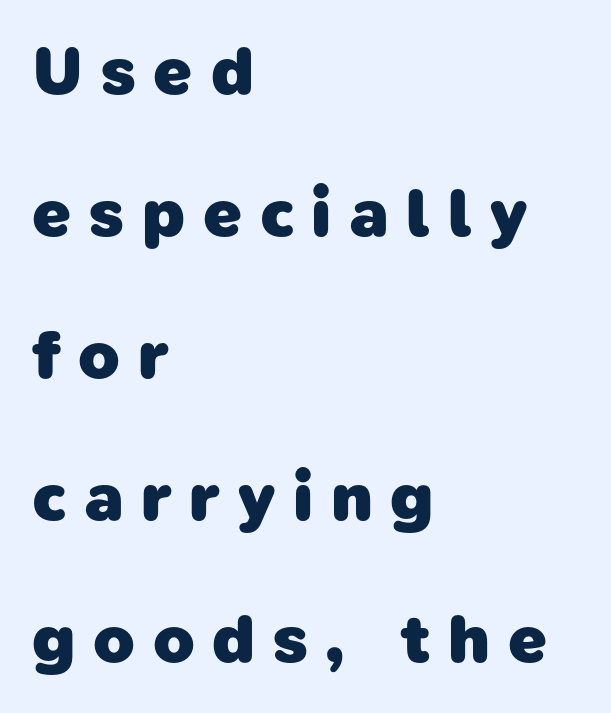
{"serif": "no", "bold": "yes", "weight": "heavy", "width": "normal", "stroke_contrast": "low", "x_height": "medium", "monospaced": "no", "underline": "no", "align": "left", "line_spacing": "loose", "line_spacing_ratio": 2.09, "letter_spacing": "wide", "letter_spacing_em": 0.26, "glyph_px": 68}
